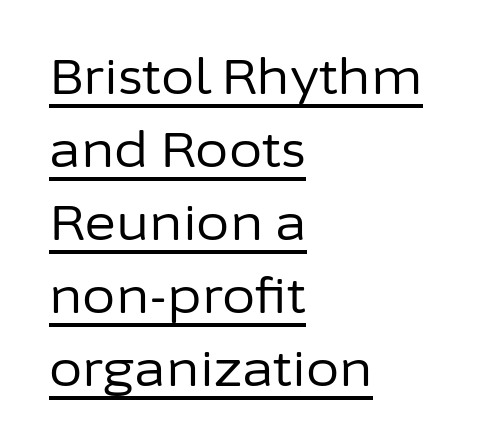
{"serif": "no", "italic": "no", "bold": "no", "weight": "regular", "width": "normal", "stroke_contrast": "low", "x_height": "medium", "monospaced": "no", "underline": "yes", "align": "left", "line_spacing": "normal", "line_spacing_ratio": 1.52, "letter_spacing": "normal", "letter_spacing_em": 0.0, "glyph_px": 48}
